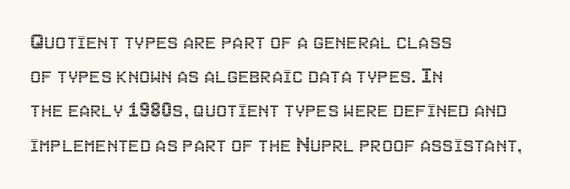
{"italic": "no", "underline": "no", "align": "left", "line_spacing": "normal", "line_spacing_ratio": 1.37, "letter_spacing": "normal", "letter_spacing_em": 0.0, "glyph_px": 25}
